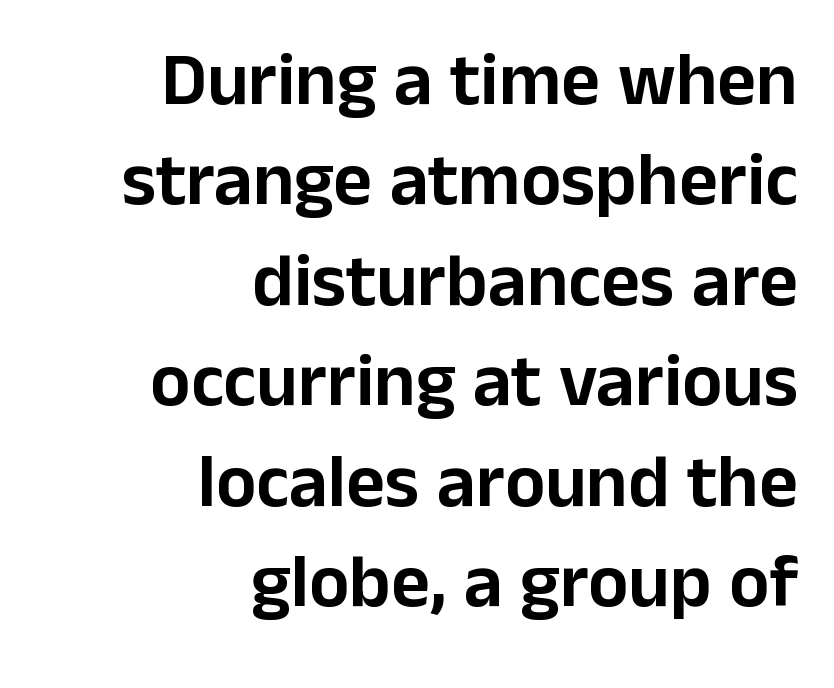
Beneath every word, the page is bare. Here the designer chose a conventional face with non-uniform glyph widths. Nope, no serifs anywhere on these letters. This sample is right-justified, so line beginnings fall wherever the words allow. Do the letters lean? They stand straight. How would I describe the line gaps? Plain and ordinary.
